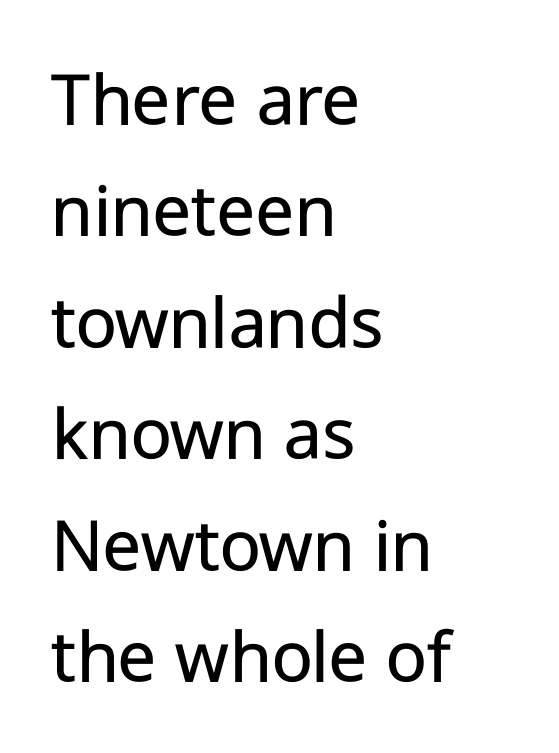
The image shows 79 px regular-weight sans-serif type, upright; set left-aligned, normal line spacing (1.41x), normal letter spacing, not underlined; low stroke contrast and a medium x-height.
